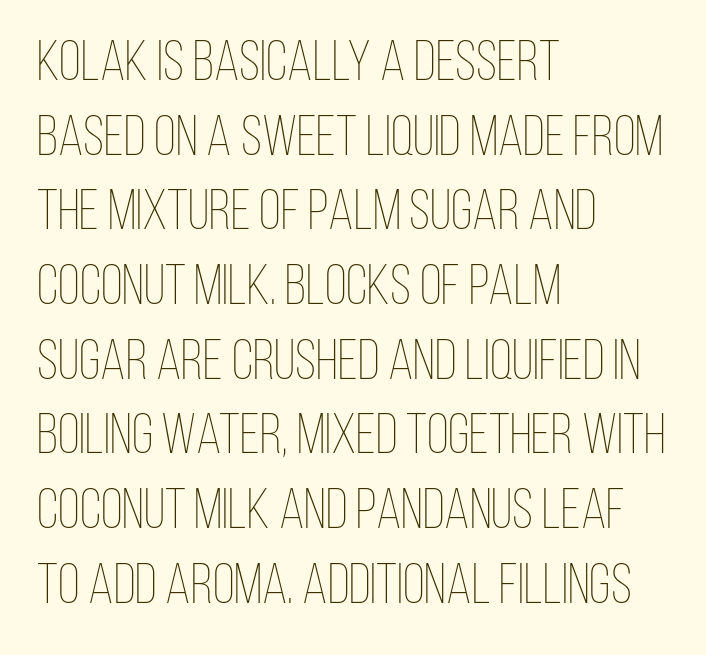
The image shows 57 px thin, condensed type, upright; set left-aligned, normal line spacing (1.31x), normal letter spacing, not underlined; low stroke contrast and a large x-height.
